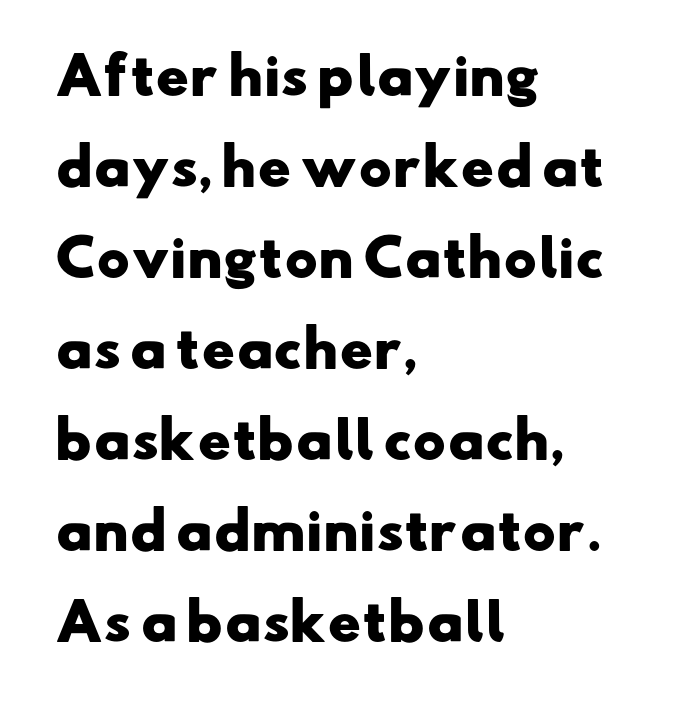
Leftover space on each line is placed entirely after the last word. Here the designer chose a conventional face with non-uniform glyph widths. Typographically, this falls in the sans-serif category. Chunky letters — that's bold for sure.
